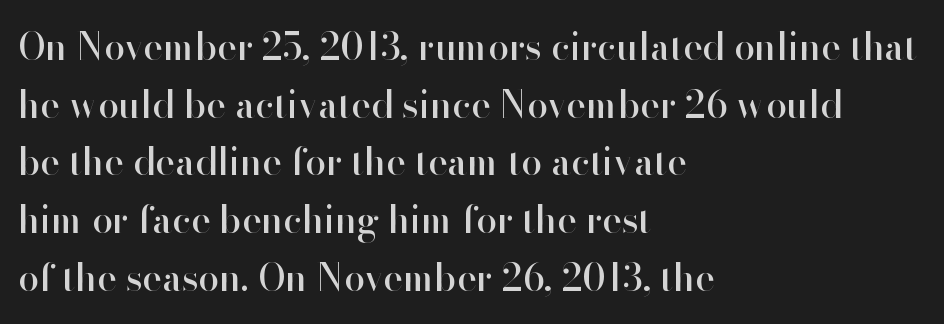
The image shows 37 px sans-serif type, upright; set left-aligned, normal line spacing (1.56x), normal letter spacing, not underlined; high stroke contrast and a small x-height.
